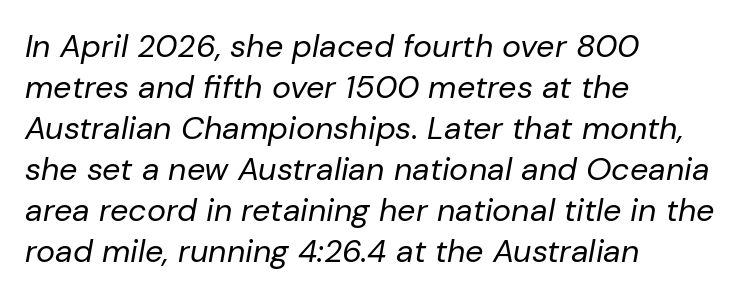
The image shows 32 px regular-weight type, italic (leaning right); set left-aligned, normal line spacing (1.28x), normal letter spacing, not underlined; low stroke contrast and a medium x-height.
